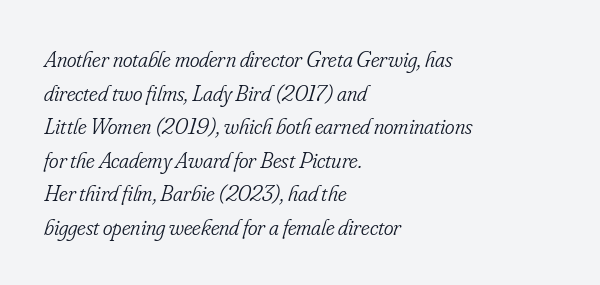
The image shows 23 px text type, italic (leaning right); set left-aligned, normal line spacing (1.46x), normal letter spacing, not underlined.
